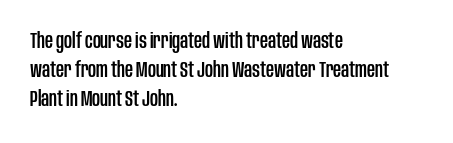
{"italic": "no", "underline": "no", "align": "left", "line_spacing": "normal", "line_spacing_ratio": 1.32, "letter_spacing": "normal", "letter_spacing_em": 0.0, "glyph_px": 22}
